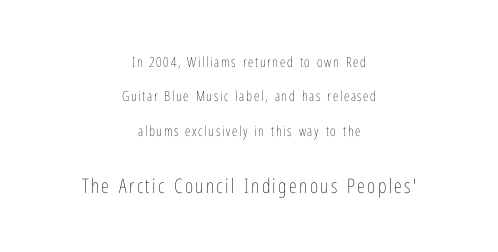
The image shows 20 px text type, upright; set centered, loose line spacing (2.46x), not underlined; the second (bottom) block is 1.43x larger.
